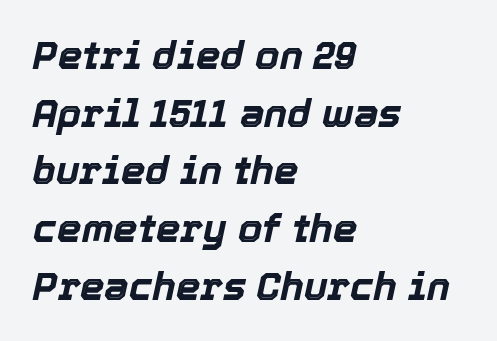
Q: Is the text bold? A: Yes.
Q: Is the text italic (slanted)? A: Yes, it leans right by about 12 degrees.
Q: Is the text underlined? A: No.
Q: How is the paragraph aligned? A: Left-aligned.
Q: Is the spacing between letters normal or unusually wide? A: Normal.
Q: Is the spacing between lines tight, normal or loose? A: Normal.
Q: Width (condensed, normal, or wide)? A: Normal.
Q: x-height? A: Medium.
Q: Monospaced? A: No.
